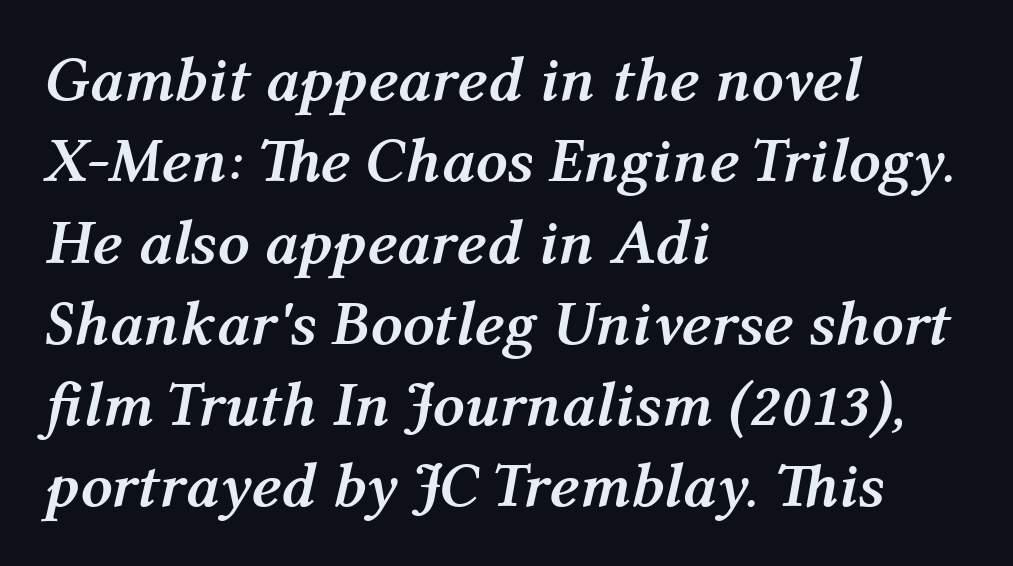
{"italic": "yes", "lean": "right", "slant_degrees": 12, "bold": "yes", "weight": "semibold", "width": "normal", "stroke_contrast": "medium", "x_height": "medium", "monospaced": "no", "underline": "no", "align": "left", "line_spacing": "normal", "line_spacing_ratio": 1.29, "letter_spacing": "normal", "letter_spacing_em": 0.0, "glyph_px": 63}
